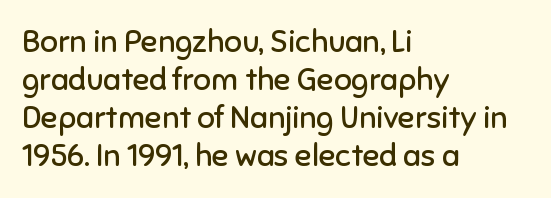
The specimen reads as upright at a glance. Plain, unruled lines of type. The rendering keeps characters at their native spacing. Stem width sits at or under what a default text font uses.
